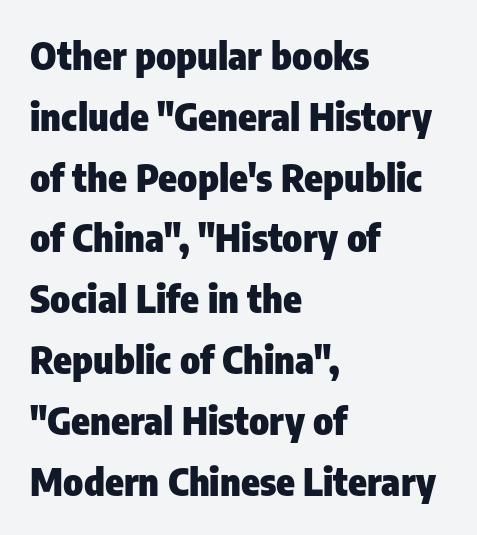
Q: Is the text bold? A: Yes.
Q: Is the text italic (slanted)? A: No, it is upright.
Q: Is the typeface a serif or a sans-serif typeface? A: Sans-serif.
Q: Is the text underlined? A: No.
Q: How is the paragraph aligned? A: Left-aligned.
Q: Is the spacing between letters normal or unusually wide? A: Normal.
Q: Is the spacing between lines tight, normal or loose? A: Normal.
Q: Width (condensed, normal, or wide)? A: Condensed.
Q: Stroke contrast? A: Low.
Q: x-height? A: Medium.
Q: Monospaced? A: No.
